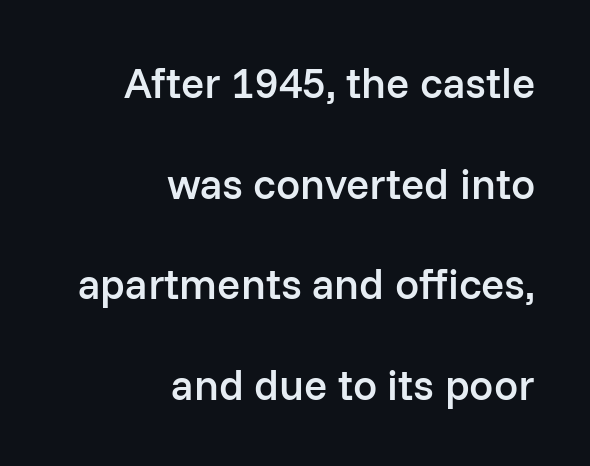
Q: Is the text bold? A: Semi-bold.
Q: Is the text italic (slanted)? A: No, it is upright.
Q: Is the typeface a serif or a sans-serif typeface? A: Sans-serif.
Q: Is the text underlined? A: No.
Q: How is the paragraph aligned? A: Right-aligned.
Q: Is the spacing between letters normal or unusually wide? A: Normal.
Q: Is the spacing between lines tight, normal or loose? A: Loose.
Q: Width (condensed, normal, or wide)? A: Normal.
Q: Stroke contrast? A: Low.
Q: x-height? A: Medium.
Q: Monospaced? A: No.
